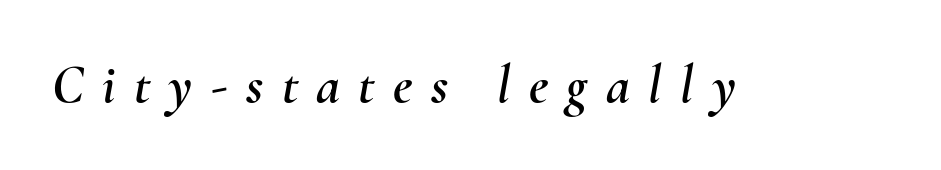
Here the designer chose a conventional face with non-uniform glyph widths. Anything drawn beneath the words? Only blank space. Posture: slanted. Words appear elongated and porous because spacing is wide.
